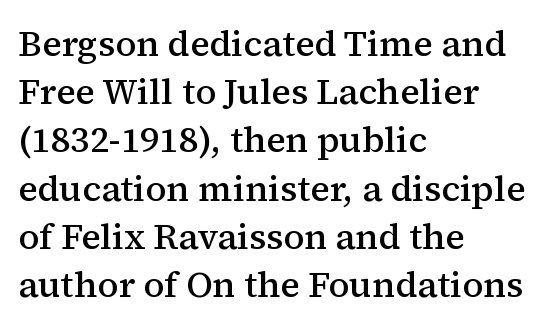
The letters are semibold — heavier than regular but short of a full bold. Default kerning and tracking; the words read as compact shapes. Ordinary non-slanted type is in use. The face used here is proportionally spaced, like ordinary book or web type. Successive baselines arrive at the customary interval.
